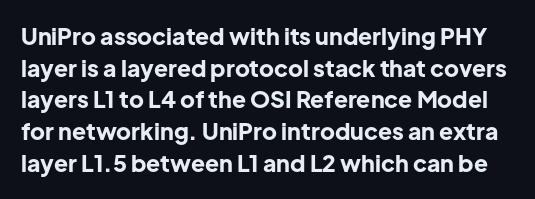
Q: Is the text bold? A: Yes.
Q: Is the text italic (slanted)? A: No, it is upright.
Q: Is the text underlined? A: No.
Q: Is the spacing between letters normal or unusually wide? A: Normal.
Q: Is the spacing between lines tight, normal or loose? A: Normal.
